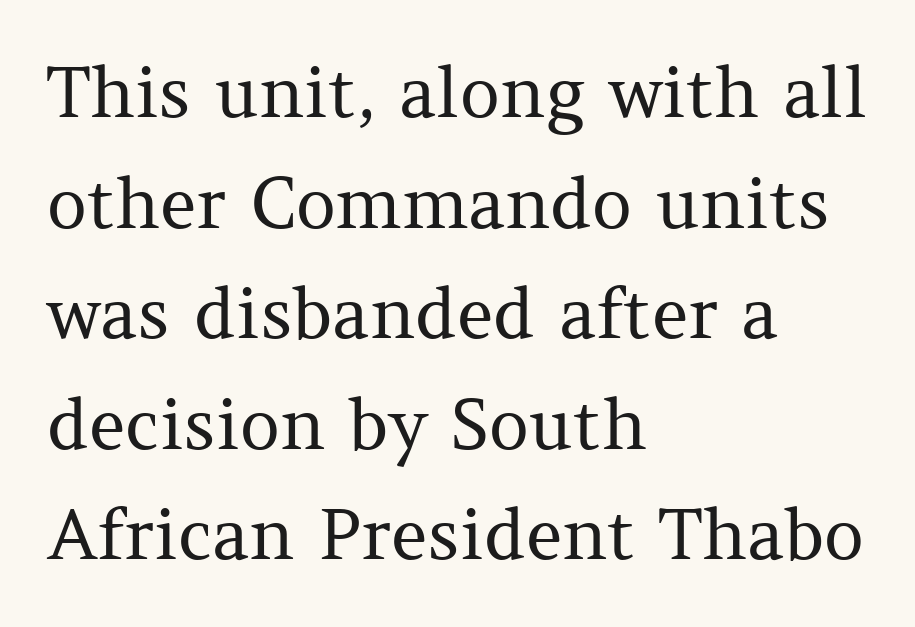
The image shows 70 px regular-weight serif type, upright; set left-aligned, normal line spacing (1.58x), normal letter spacing, not underlined; medium stroke contrast and a medium x-height.
